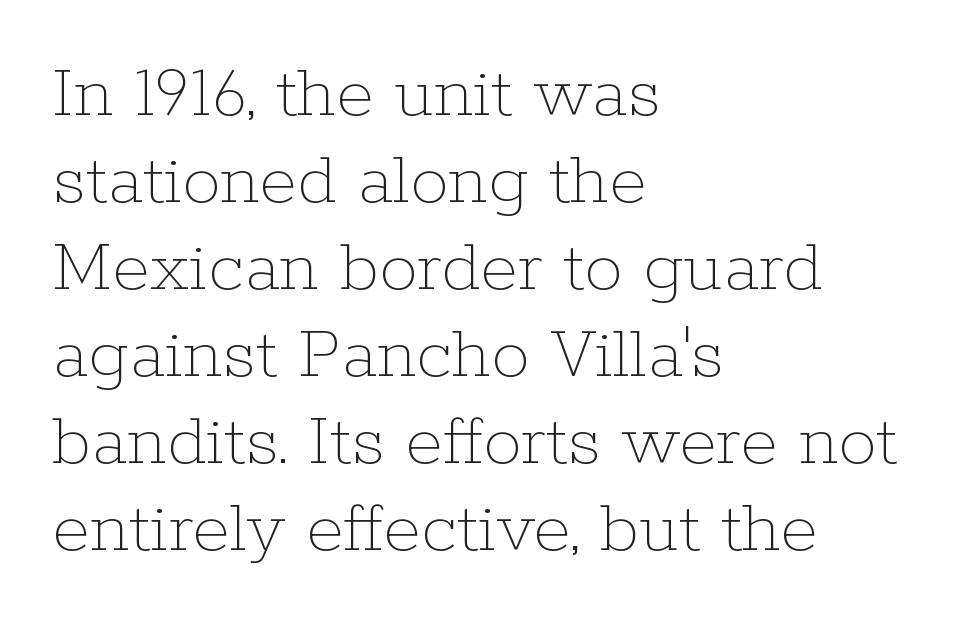
The image shows 77 px thin type, upright; set left-aligned, tight line spacing (1.13x), normal letter spacing, not underlined; low stroke contrast and a medium x-height.
